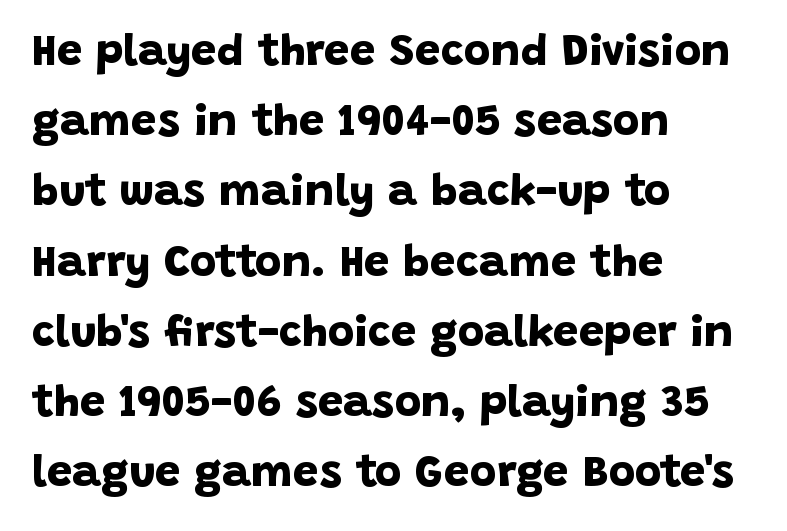
{"serif": "no", "bold": "yes", "weight": "bold", "width": "normal", "stroke_contrast": "low", "x_height": "large", "monospaced": "no", "underline": "no", "align": "left", "line_spacing": "normal", "line_spacing_ratio": 1.56, "letter_spacing": "normal", "letter_spacing_em": 0.0, "glyph_px": 45}
